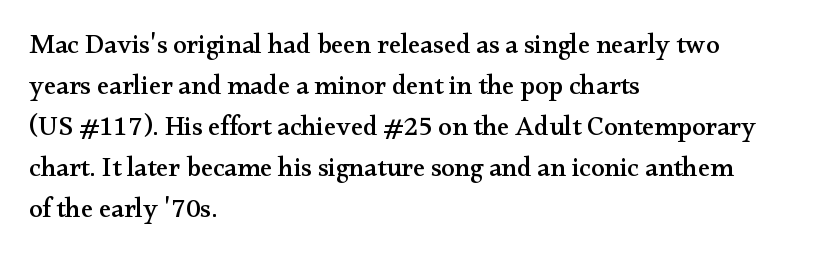
{"italic": "no", "underline": "no", "align": "left", "line_spacing": "normal", "line_spacing_ratio": 1.52, "letter_spacing": "normal", "letter_spacing_em": 0.0, "glyph_px": 27}
